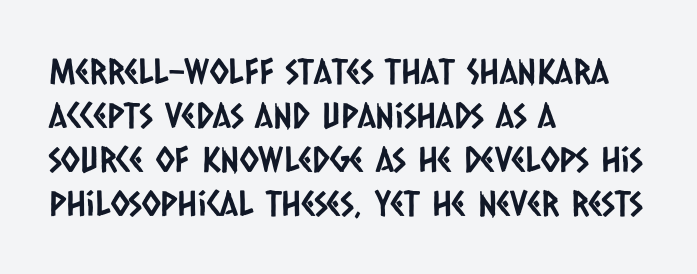
The image shows 35 px condensed sans-serif type; set left-aligned, normal line spacing (1.26x), normal letter spacing, not underlined; low stroke contrast and a large x-height.
